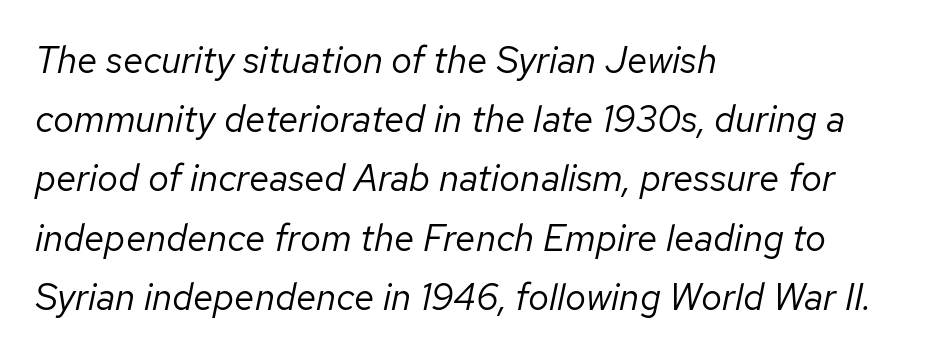
Stem width sits at or under what a default text font uses. Casual observation: everything's shoved over to the left. Each word holds together tightly as a unit, with standard inter-letter gaps. The passage shown is typed in a proportional face where columns would drift. It's the slanting kind of type. The passage shown stacks its lines at a standard gap.
